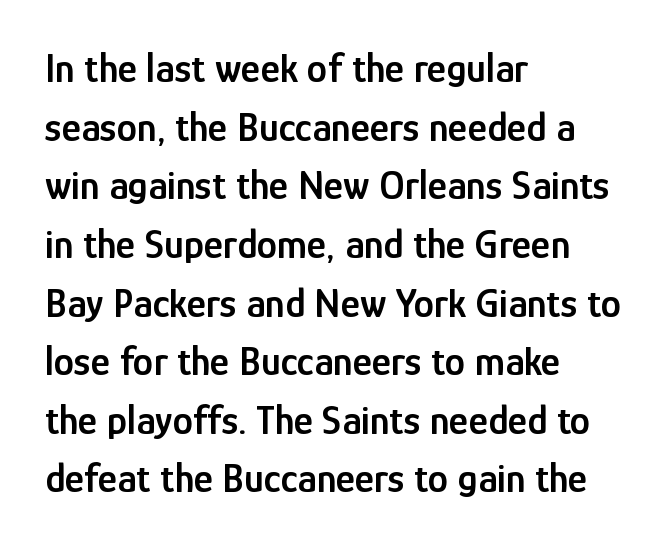
Q: Is the text bold? A: Semi-bold.
Q: Is the text italic (slanted)? A: No, it is upright.
Q: Is the typeface a serif or a sans-serif typeface? A: Sans-serif.
Q: Is the text underlined? A: No.
Q: How is the paragraph aligned? A: Left-aligned.
Q: Is the spacing between letters normal or unusually wide? A: Normal.
Q: Is the spacing between lines tight, normal or loose? A: Normal.
Q: Width (condensed, normal, or wide)? A: Condensed.
Q: Stroke contrast? A: Low.
Q: x-height? A: Medium.
Q: Monospaced? A: No.
